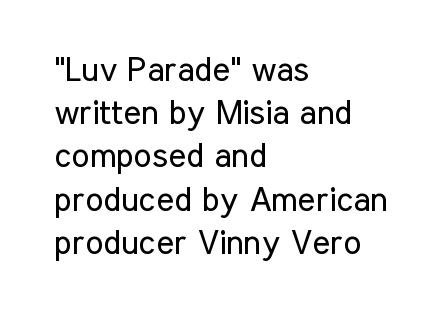
The rag falls on the right side of this text block. In terms of leading, this rendering sits right in the middle. The passage shown has conventional tracking throughout. Tall strokes in this sample are plumb rather than angled.
